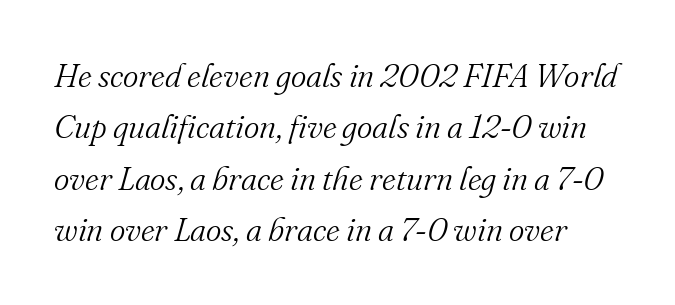
The image shows 33 px light serif type, italic (leaning right); set normal line spacing (1.56x), normal letter spacing, not underlined; medium stroke contrast and a small x-height.
